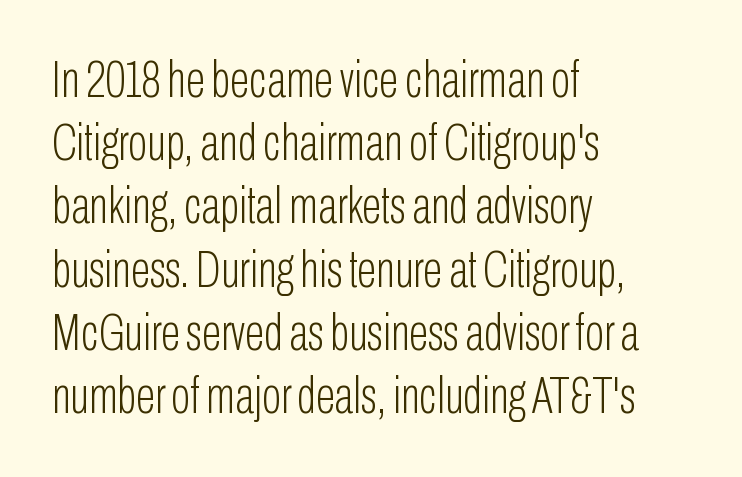
{"serif": "no", "italic": "no", "bold": "no", "weight": "light", "width": "condensed", "stroke_contrast": "low", "x_height": "medium", "monospaced": "no", "underline": "no", "align": "left", "line_spacing_ratio": 1.24, "letter_spacing": "normal", "letter_spacing_em": 0.0, "glyph_px": 51}
